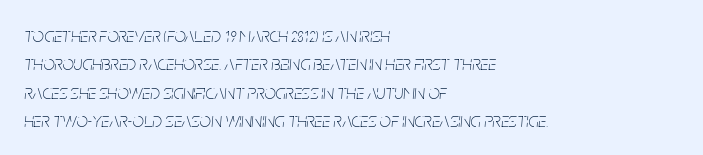
Q: Is the text bold? A: No.
Q: Is the text italic (slanted)? A: Yes, it leans right by about 5 degrees.
Q: Is the text underlined? A: No.
Q: How is the paragraph aligned? A: Left-aligned.
Q: Is the spacing between letters normal or unusually wide? A: Normal.
Q: Is the spacing between lines tight, normal or loose? A: Normal.
